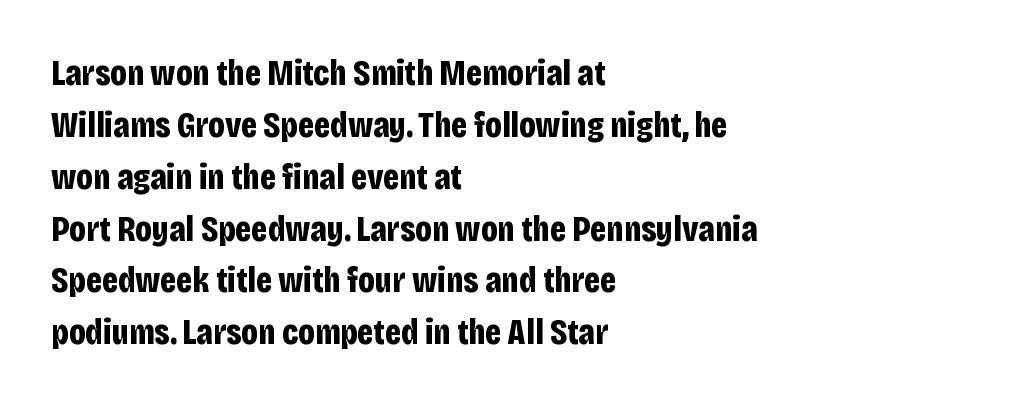
Q: Is the text bold? A: Yes.
Q: Is the text italic (slanted)? A: No, it is upright.
Q: Is the typeface a serif or a sans-serif typeface? A: Sans-serif.
Q: Is the text underlined? A: No.
Q: How is the paragraph aligned? A: Left-aligned.
Q: Is the spacing between letters normal or unusually wide? A: Normal.
Q: Is the spacing between lines tight, normal or loose? A: Normal.
Q: Width (condensed, normal, or wide)? A: Condensed.
Q: Stroke contrast? A: Low.
Q: x-height? A: Large.
Q: Monospaced? A: No.
